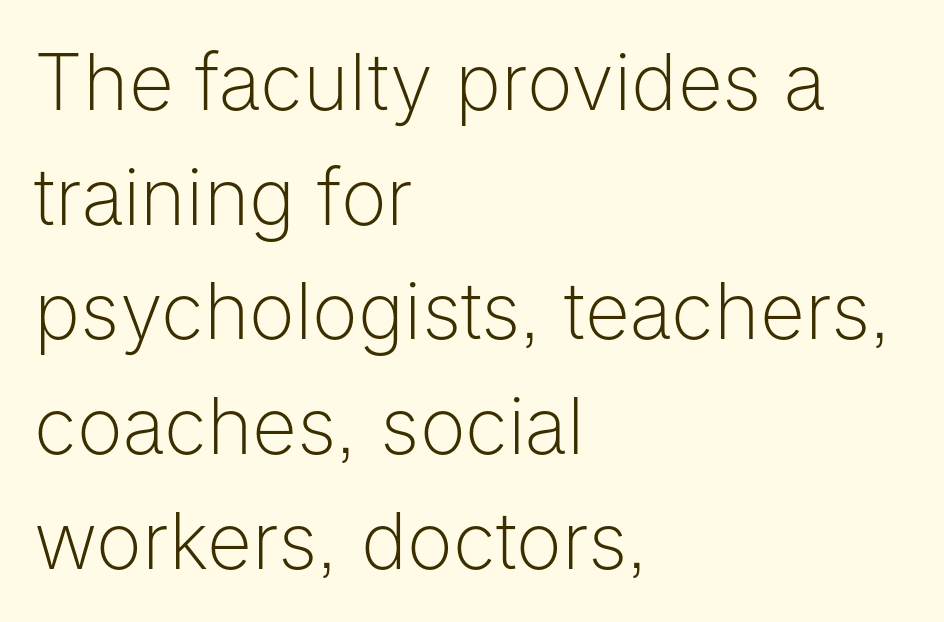
{"serif": "no", "italic": "no", "bold": "no", "weight": "light", "width": "normal", "stroke_contrast": "low", "x_height": "medium", "monospaced": "no", "underline": "no", "align": "left", "line_spacing": "normal", "line_spacing_ratio": 1.47, "letter_spacing": "normal", "letter_spacing_em": 0.0, "glyph_px": 78}
